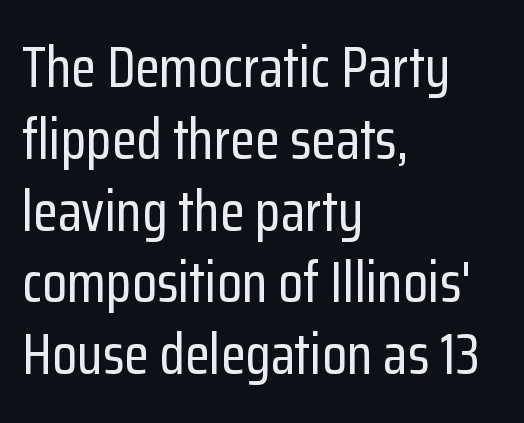
The image shows 57 px condensed sans-serif type, upright; set left-aligned, normal line spacing (1.26x), normal letter spacing, not underlined; low stroke contrast and a medium x-height.
